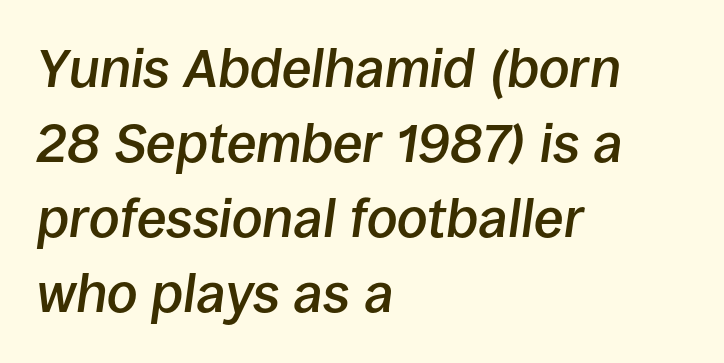
The image shows 54 px semibold type, italic (leaning right); set left-aligned, normal line spacing (1.39x), normal letter spacing, not underlined; low stroke contrast and a large x-height.
